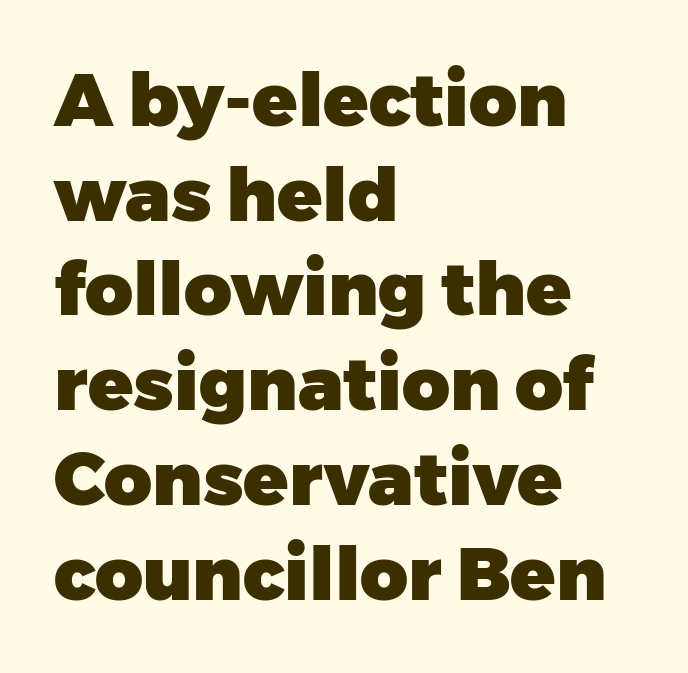
The line-height multiplier appears to be the usual default. Note the varied advance widths — an 'i' is clearly narrower than an 'm'. Descender tails drop into unmarked territory. Check where the strokes stop: nothing finishes them off — pure sans. The rendering anchors every line to the left-hand side.
